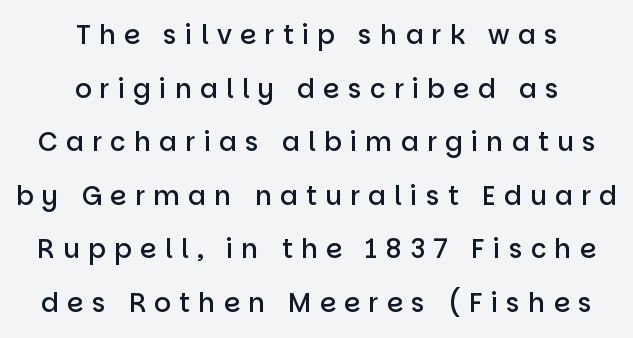
{"italic": "no", "bold": "semi", "underline": "no", "align": "center", "line_spacing": "loose", "line_spacing_ratio": 2.06, "letter_spacing": "wide", "letter_spacing_em": 0.32, "glyph_px": 26}
